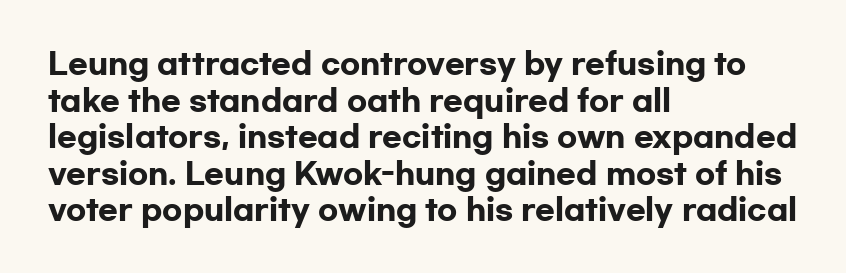
{"serif": "no", "italic": "no", "bold": "yes", "weight": "heavy", "width": "wide", "stroke_contrast": "low", "x_height": "medium", "monospaced": "no", "underline": "no", "align": "left", "line_spacing": "normal", "line_spacing_ratio": 1.26, "letter_spacing": "normal", "letter_spacing_em": 0.0, "glyph_px": 29}
